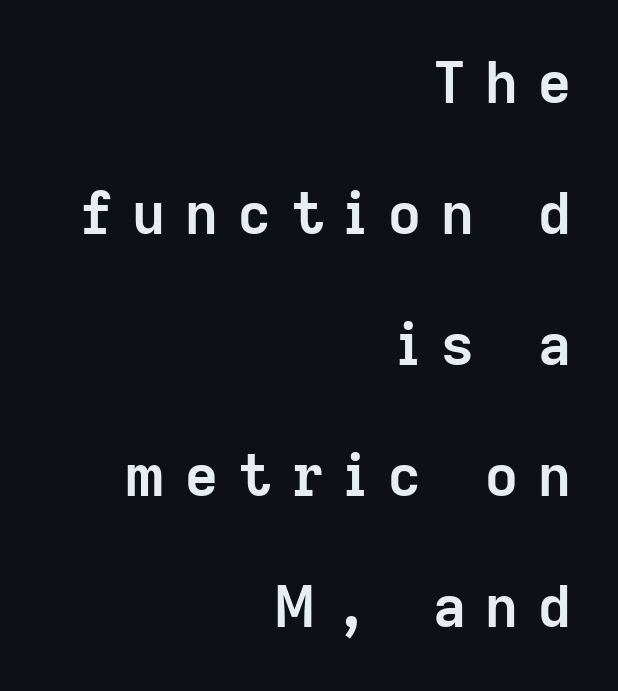
It's the straight-up-and-down kind of type. Spacing verdict: proportional, widths tailored to each character. Underline: absent. Is this a sans? Yes — the strokes have no serifs. The line-height multiplier appears high, well above default. These words are printed bold, with thick strokes throughout.
